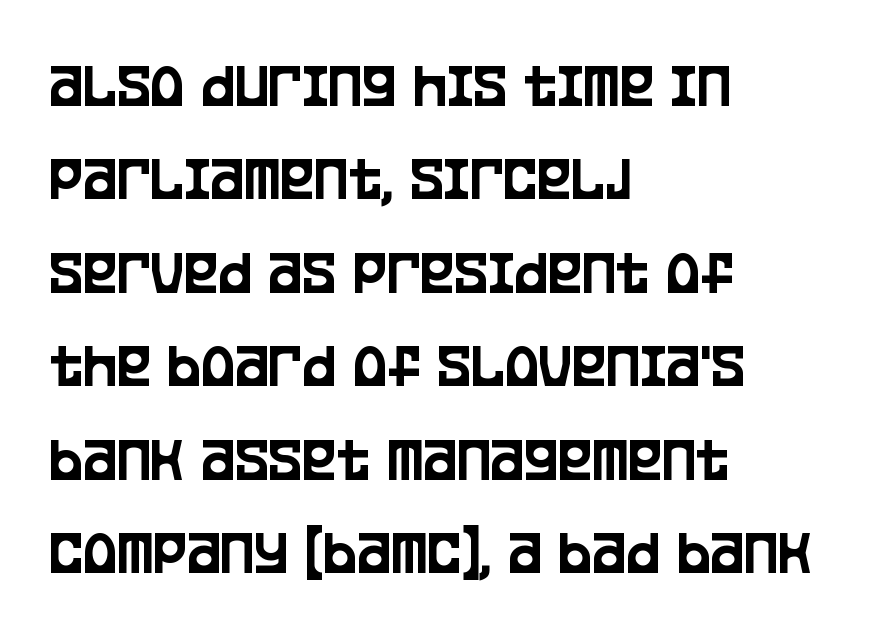
Q: Is the text italic (slanted)? A: No, it is upright.
Q: Is the typeface a serif or a sans-serif typeface? A: Sans-serif.
Q: Is the text underlined? A: No.
Q: How is the paragraph aligned? A: Left-aligned.
Q: Is the spacing between letters normal or unusually wide? A: Normal.
Q: Is the spacing between lines tight, normal or loose? A: Normal.
Q: Width (condensed, normal, or wide)? A: Condensed.
Q: Stroke contrast? A: Low.
Q: x-height? A: Large.
Q: Monospaced? A: No.
